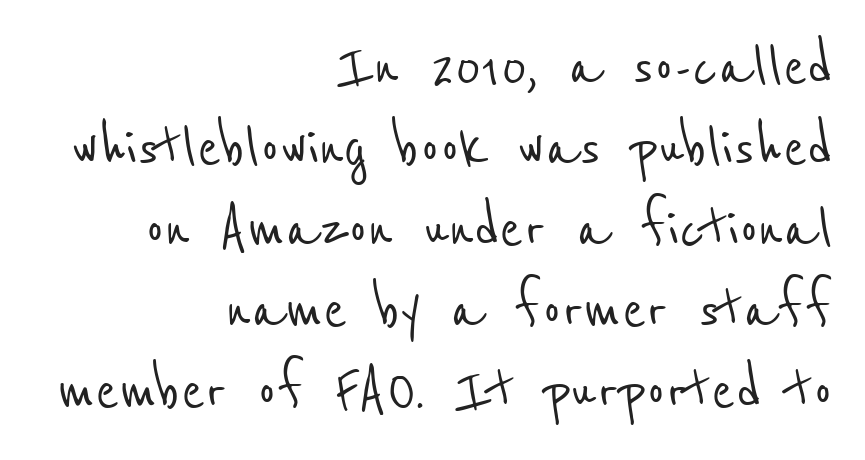
Q: Is the typeface a serif or a sans-serif typeface? A: Sans-serif.
Q: Is the text underlined? A: No.
Q: How is the paragraph aligned? A: Right-aligned.
Q: Is the spacing between letters normal or unusually wide? A: Normal.
Q: Is the spacing between lines tight, normal or loose? A: Tight.
Q: Width (condensed, normal, or wide)? A: Condensed.
Q: Stroke contrast? A: Low.
Q: x-height? A: Medium.
Q: Monospaced? A: No.
